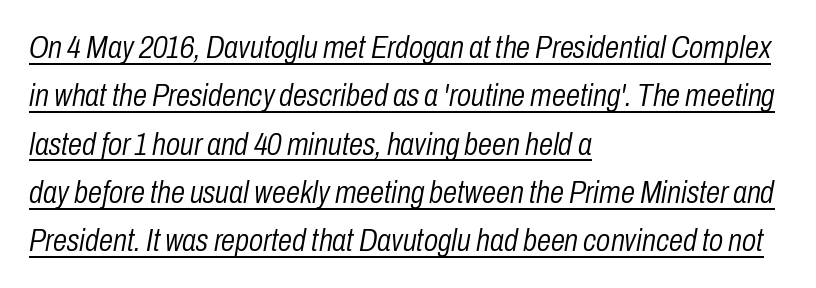
Q: Is the text bold? A: No.
Q: Is the text italic (slanted)? A: Yes, it leans right by about 10 degrees.
Q: Is the text underlined? A: Yes.
Q: How is the paragraph aligned? A: Left-aligned.
Q: Is the spacing between letters normal or unusually wide? A: Normal.
Q: Is the spacing between lines tight, normal or loose? A: Normal.
Q: Width (condensed, normal, or wide)? A: Condensed.
Q: Stroke contrast? A: Low.
Q: x-height? A: Medium.
Q: Monospaced? A: No.
